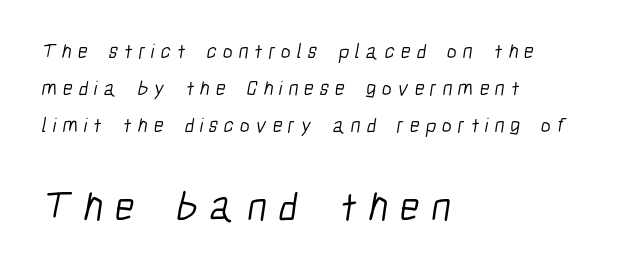
The letterforms stand isolated, each surrounded by extra space. Is the stroke heavy? The answer is a plain regular-or-lighter. Varying glyph widths throughout — classic text-font behaviour. Typeset ragged right — the left edge is the straight one. Each row of text sits above clean, open space. Of the two passages, the one underneath uses the larger point size.
